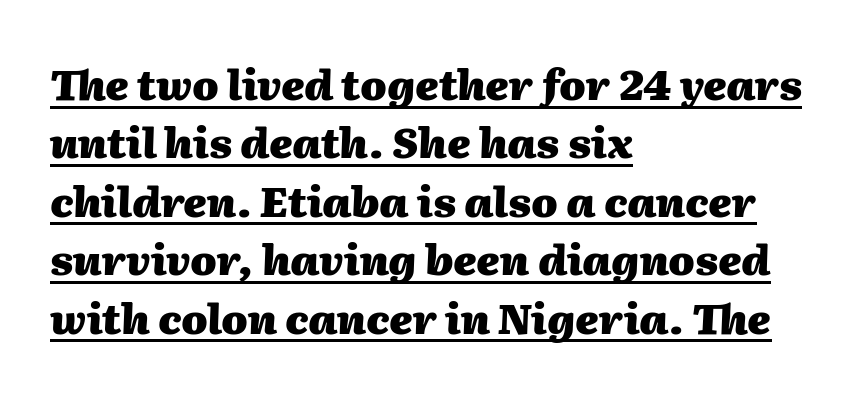
{"italic": "yes", "lean": "right", "slant_degrees": 2, "bold": "yes", "weight": "heavy", "width": "normal", "stroke_contrast": "medium", "x_height": "medium", "monospaced": "no", "underline": "yes", "align": "left", "line_spacing": "normal", "line_spacing_ratio": 1.39, "letter_spacing": "normal", "letter_spacing_em": 0.0, "glyph_px": 42}
